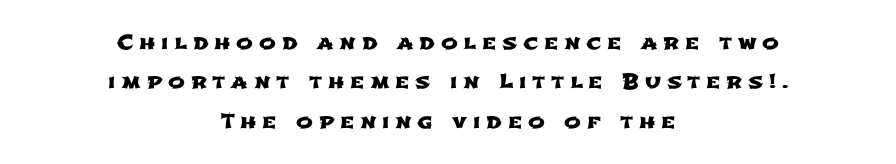
This sample uses expanded letter spacing, leaving extra air between glyphs. The strip under each line holds only bare page. Whoever set this chose breathing room over compactness in the vertical rhythm. These lines stack symmetrically, like a column narrowing and widening about its center.
